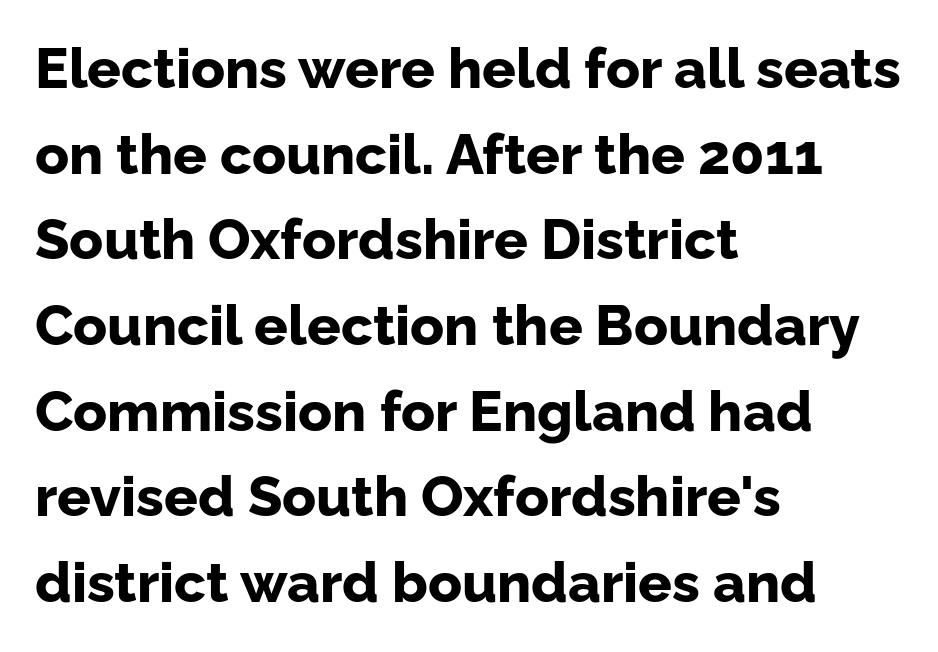
{"serif": "no", "italic": "no", "bold": "yes", "weight": "bold", "width": "normal", "stroke_contrast": "low", "x_height": "medium", "monospaced": "no", "underline": "no", "align": "left", "line_spacing": "normal", "line_spacing_ratio": 1.53, "letter_spacing": "normal", "letter_spacing_em": 0.0, "glyph_px": 56}
